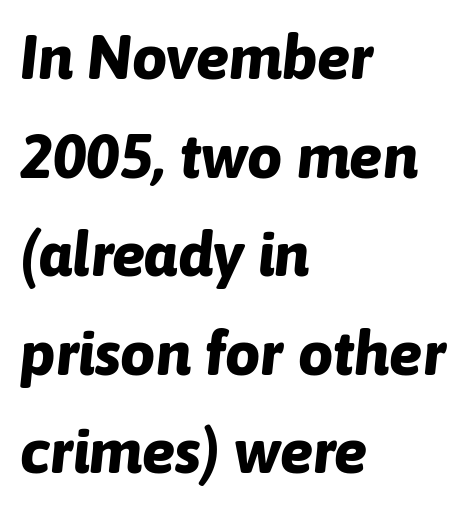
The image shows 62 px bold type, italic (leaning right); set left-aligned, normal line spacing (1.59x), normal letter spacing, not underlined; low stroke contrast and a medium x-height.
